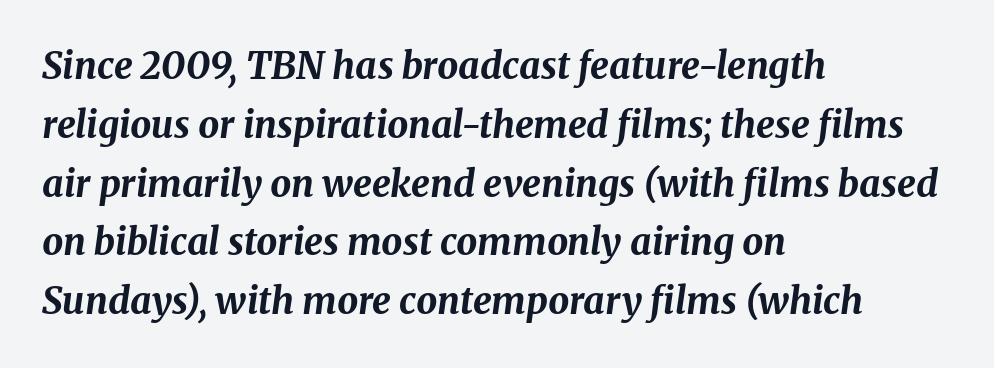
{"italic": "yes", "lean": "right", "slant_degrees": 8, "bold": "yes", "weight": "bold", "width": "normal", "stroke_contrast": "medium", "x_height": "medium", "monospaced": "no", "underline": "no", "align": "left", "line_spacing": "normal", "line_spacing_ratio": 1.59, "letter_spacing": "normal", "letter_spacing_em": 0.0, "glyph_px": 37}
